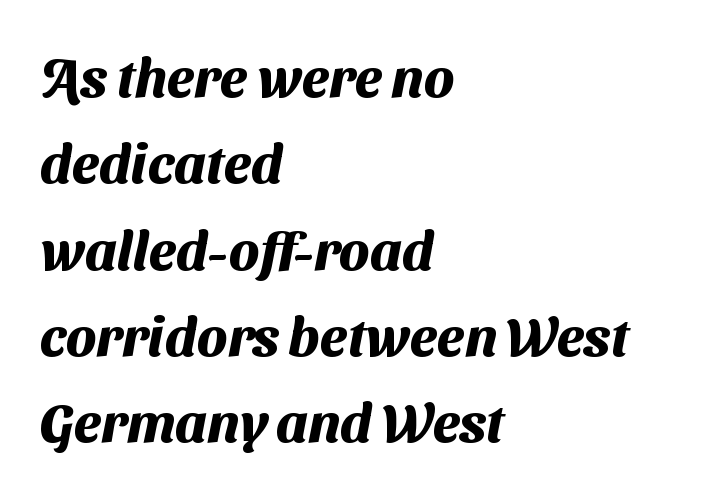
{"serif": "no", "bold": "yes", "weight": "heavy", "width": "normal", "stroke_contrast": "medium", "x_height": "medium", "monospaced": "no", "underline": "no", "align": "left", "line_spacing": "normal", "line_spacing_ratio": 1.57, "letter_spacing": "normal", "letter_spacing_em": 0.0, "glyph_px": 55}
